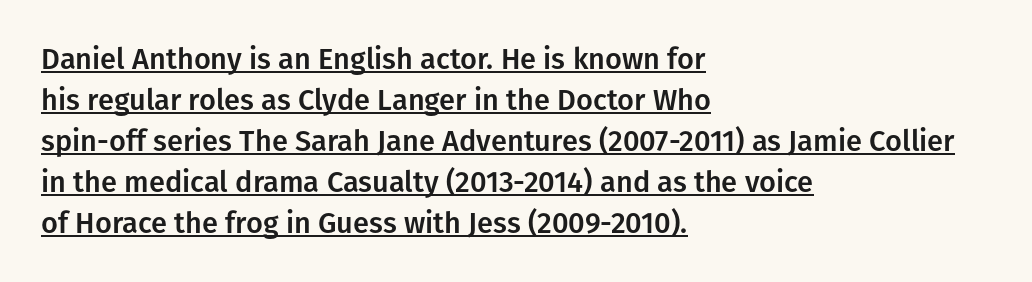
{"serif": "no", "italic": "no", "width": "normal", "stroke_contrast": "low", "x_height": "medium", "monospaced": "no", "underline": "yes", "align": "left", "line_spacing": "normal", "line_spacing_ratio": 1.41, "letter_spacing": "normal", "letter_spacing_em": 0.0, "glyph_px": 29}
